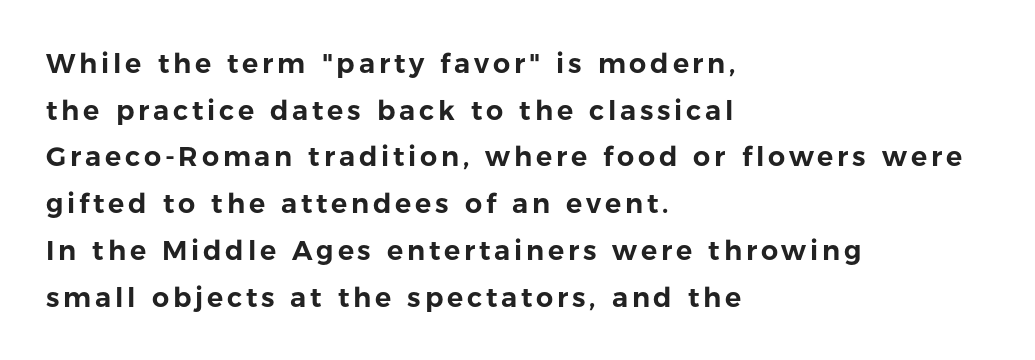
Q: Is the text italic (slanted)? A: No, it is upright.
Q: Is the text underlined? A: No.
Q: How is the paragraph aligned? A: Left-aligned.
